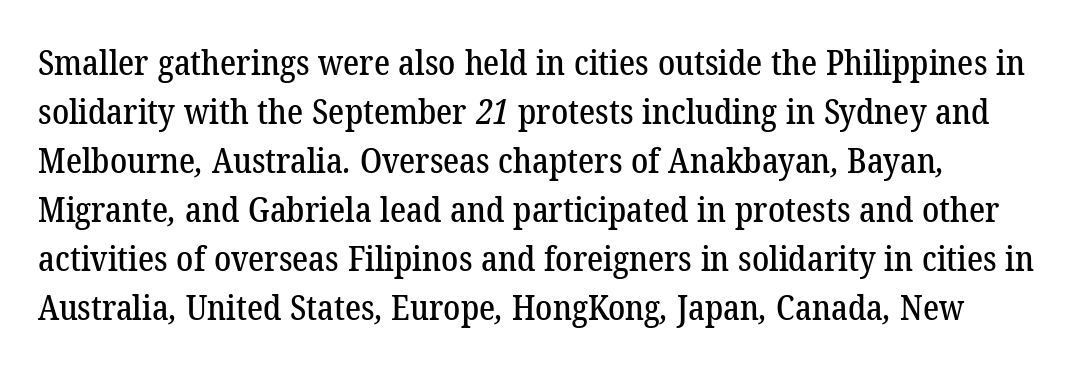
Q: Is the typeface a serif or a sans-serif typeface? A: Serif.
Q: Is the text underlined? A: No.
Q: Is the spacing between letters normal or unusually wide? A: Normal.
Q: Is the spacing between lines tight, normal or loose? A: Normal.
Q: Width (condensed, normal, or wide)? A: Normal.
Q: Stroke contrast? A: Low.
Q: x-height? A: Medium.
Q: Monospaced? A: No.
